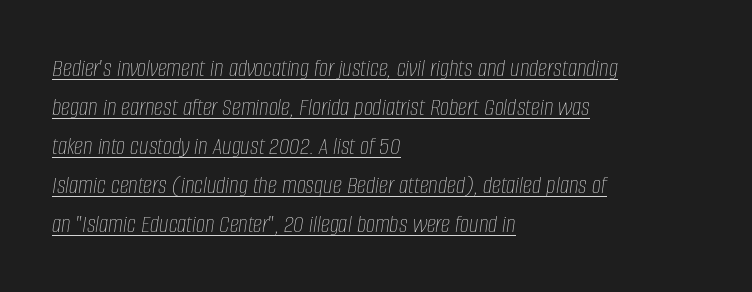
{"italic": "yes", "lean": "right", "slant_degrees": 8, "bold": "no", "underline": "yes", "align": "left", "line_spacing": "normal", "line_spacing_ratio": 1.5, "letter_spacing": "normal", "letter_spacing_em": 0.0, "glyph_px": 26}
